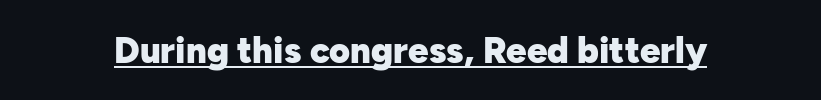
Q: Is the text bold? A: Yes.
Q: Is the text italic (slanted)? A: No, it is upright.
Q: Is the typeface a serif or a sans-serif typeface? A: Sans-serif.
Q: Is the text underlined? A: Yes.
Q: Is the spacing between letters normal or unusually wide? A: Normal.
Q: Width (condensed, normal, or wide)? A: Normal.
Q: Stroke contrast? A: Low.
Q: x-height? A: Medium.
Q: Monospaced? A: No.
